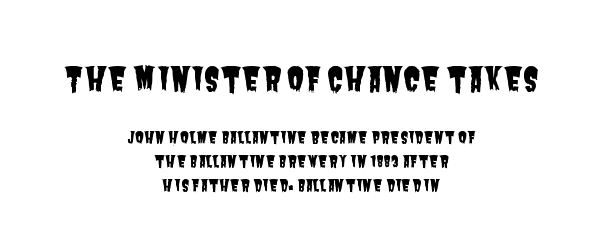
The image shows 32 px condensed sans-serif type; set centered, normal line spacing (1.49x), normal letter spacing, not underlined; the first (top) block is 2.0x larger; low stroke contrast and a large x-height.
